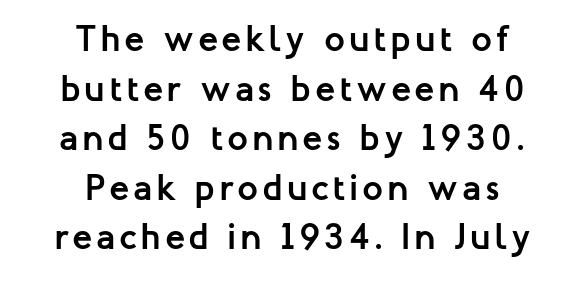
The image shows 37 px semibold sans-serif type, upright; set centered, normal line spacing (1.34x), not underlined; low stroke contrast and a medium x-height.
